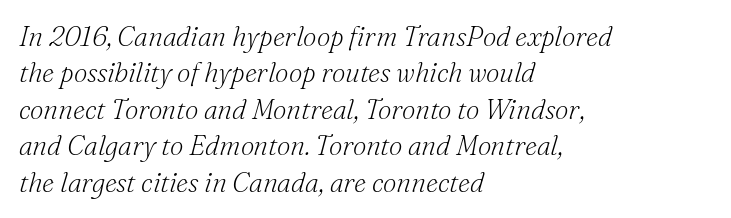
{"italic": "yes", "lean": "right", "slant_degrees": 16, "bold": "no", "underline": "no", "align": "left", "line_spacing": "normal", "line_spacing_ratio": 1.35, "letter_spacing": "normal", "letter_spacing_em": 0.0, "glyph_px": 27}
